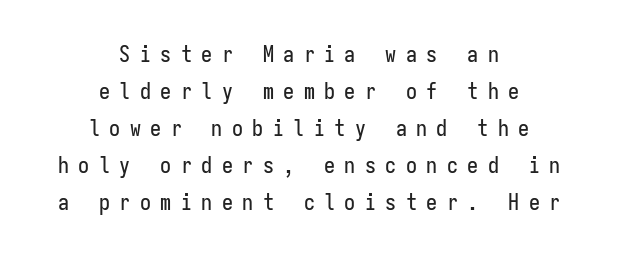
Both edges are ragged and mirror each other, which tells us the setting is centered. Glyph-to-glyph distance is far greater than everyday printed text. Just letters on the line, the space beneath them empty. How would I describe the line gaps? Plain and ordinary. In terms of posture, this sample is upright.
